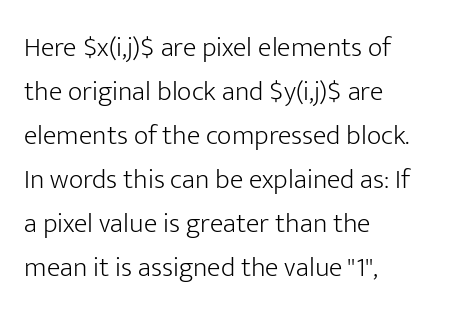
{"serif": "no", "italic": "no", "bold": "no", "weight": "light", "width": "normal", "stroke_contrast": "low", "x_height": "medium", "monospaced": "no", "underline": "no", "align": "left", "line_spacing": "normal", "line_spacing_ratio": 1.57, "letter_spacing": "normal", "letter_spacing_em": 0.0, "glyph_px": 28}
